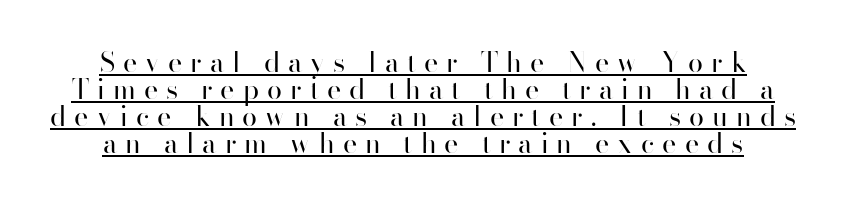
The image shows 27 px text type, upright; set centered, tight line spacing (1.0x), unusually wide letter spacing (+0.3 em), underlined.
